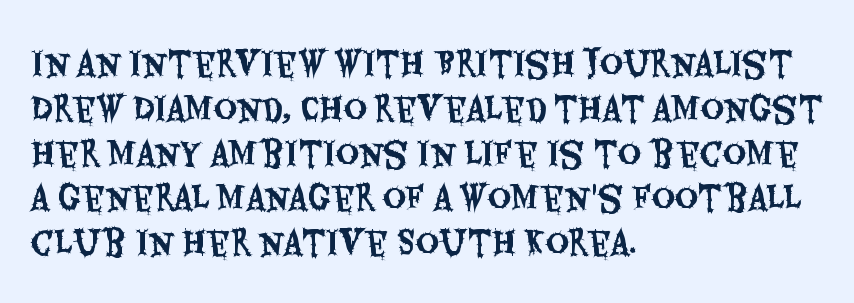
What kind of face is this? One without serifs — a sans. Beneath every word, the page is bare. Look at the tracking — it's just the regular setting, nothing added. Every stem runs plumb, perpendicular to the baseline. This sample is left-justified, so line endings fall wherever the words run out.
